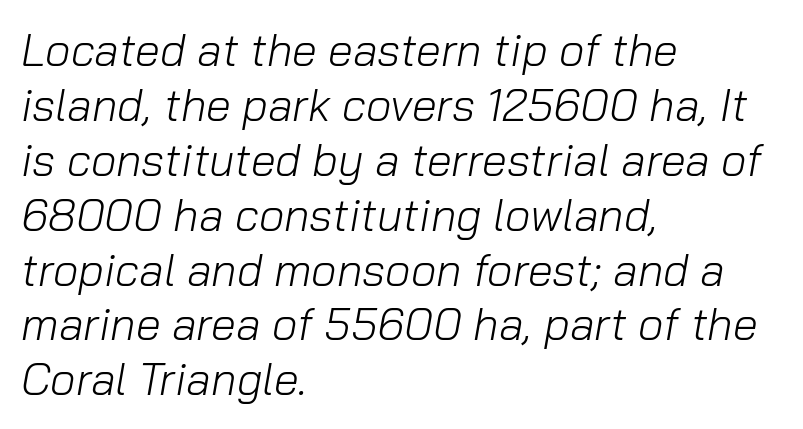
Q: Is the text bold? A: No.
Q: Is the text italic (slanted)? A: Yes, it leans right by about 10 degrees.
Q: Is the text underlined? A: No.
Q: How is the paragraph aligned? A: Left-aligned.
Q: Is the spacing between letters normal or unusually wide? A: Normal.
Q: Width (condensed, normal, or wide)? A: Normal.
Q: Stroke contrast? A: Low.
Q: x-height? A: Medium.
Q: Monospaced? A: No.
